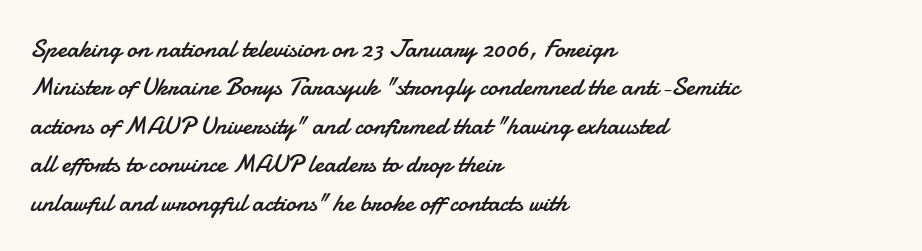
Leftover space on each line is placed entirely after the last word. The font sits on the lighter half of the weight spectrum, regular included. Here the glyphs are tracked normally, forming tight word shapes. Evenly set lines give the paragraph a standard silhouette. The area under the type is left untouched.
